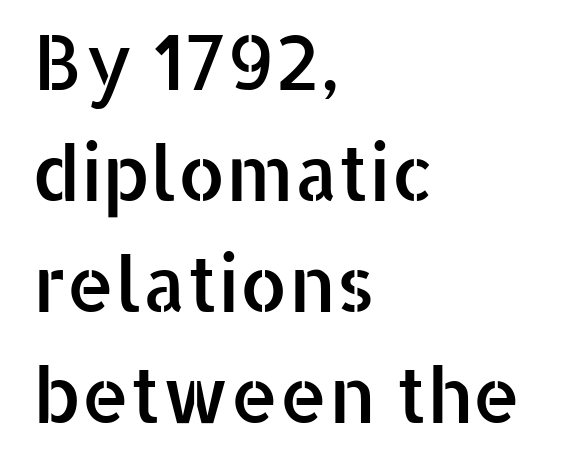
Successive baselines arrive at the customary interval. Every character sits straight up, as roman type does. Descenders are the only things crossing below the line. These lines are rendered in a variable-pitch font.
